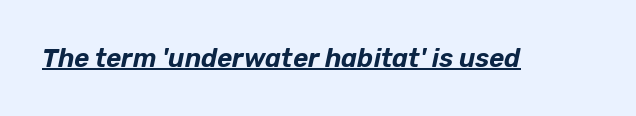
Q: Is the text italic (slanted)? A: Yes, it leans right by about 12 degrees.
Q: Is the text underlined? A: Yes.
Q: Is the spacing between letters normal or unusually wide? A: Normal.
